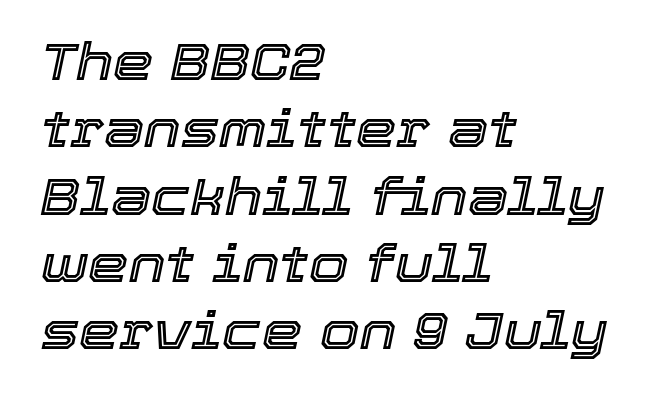
The image shows 51 px text type, italic (leaning right); set left-aligned, normal line spacing (1.32x), normal letter spacing, not underlined; a medium x-height.
